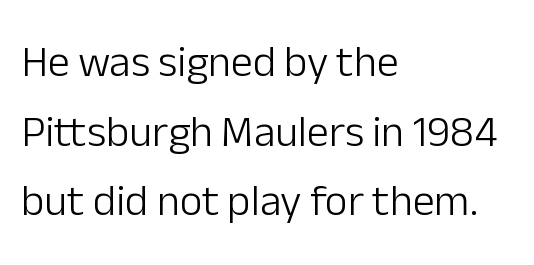
{"serif": "no", "italic": "no", "bold": "no", "weight": "light", "width": "normal", "stroke_contrast": "low", "x_height": "medium", "monospaced": "no", "underline": "no", "align": "left", "line_spacing": "normal", "line_spacing_ratio": 1.58, "letter_spacing": "normal", "letter_spacing_em": 0.0, "glyph_px": 44}
